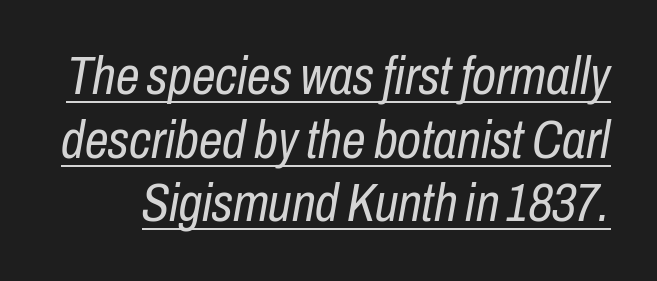
{"italic": "yes", "lean": "right", "slant_degrees": 10, "bold": "no", "weight": "regular", "width": "condensed", "stroke_contrast": "low", "x_height": "medium", "monospaced": "no", "underline": "yes", "line_spacing_ratio": 1.2, "letter_spacing": "normal", "letter_spacing_em": 0.0, "glyph_px": 53}
